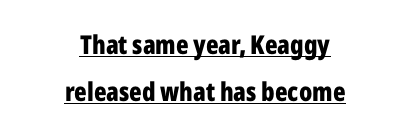
Q: Is the text bold? A: Yes.
Q: Is the text italic (slanted)? A: No, it is upright.
Q: Is the text underlined? A: Yes.
Q: How is the paragraph aligned? A: Centered.
Q: Is the spacing between letters normal or unusually wide? A: Normal.
